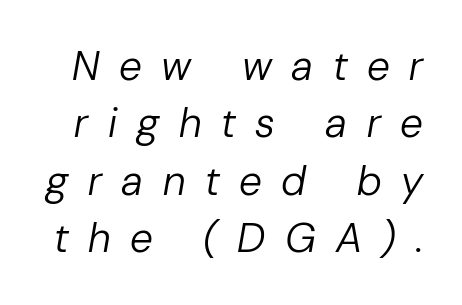
The image shows 41 px regular-weight type, italic (leaning right); set normal line spacing (1.4x), unusually wide letter spacing (+0.48 em), not underlined; low stroke contrast and a medium x-height.
